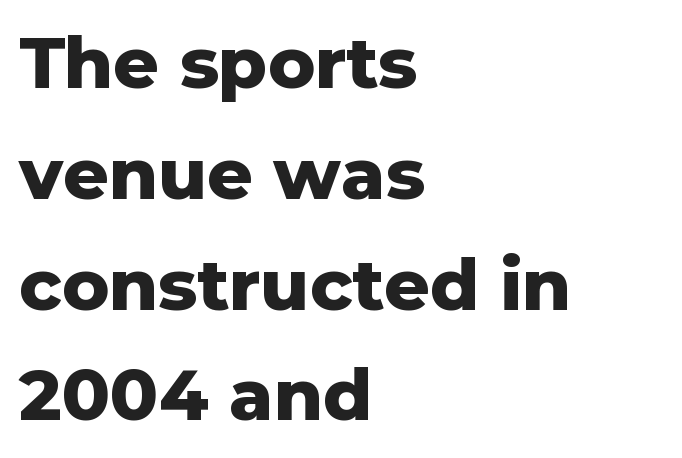
The image shows 71 px heavy sans-serif type, upright; set left-aligned, normal line spacing (1.56x), normal letter spacing, not underlined; low stroke contrast and a medium x-height.
